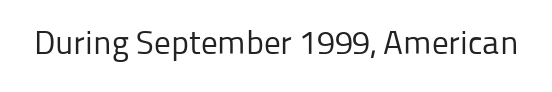
What stands out about the letter spacing? Nothing — it is the standard amount. Quick note: not italic, upright. Just letters on the line, the space beneath them empty. This is not heavy type; no bold has been used. Grotesque or geometric, the face here clearly has no serifs.
